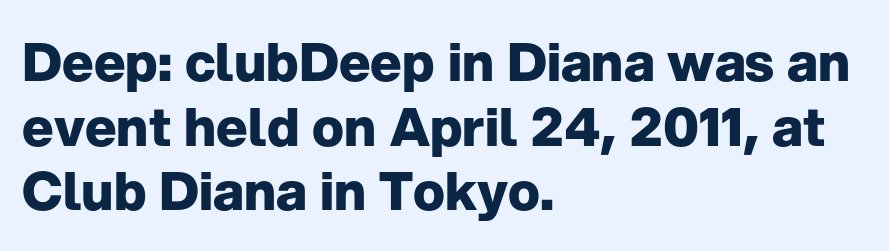
The area under the type is left untouched. The typesetting leans heavy: a genuine bold. Characters follow at the spacing the type designer built in. Is this a fixed-width face? No — the glyphs have proportional, varying widths.
